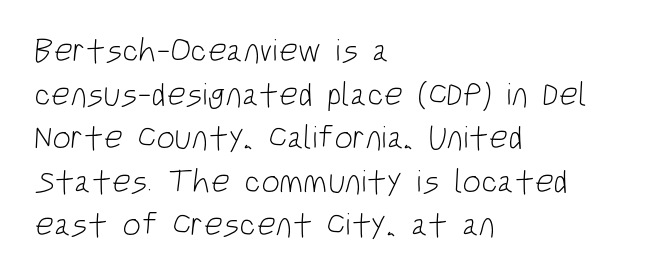
Has an underline been added? It has not. Is this a heavy cut? Hardly; it is regular or lighter. The lines sit at an ordinary, default distance from one another. Think of a printed novel: that variable character pitch is what you see here. Is the block centered? No — it sits flush against the left margin.
